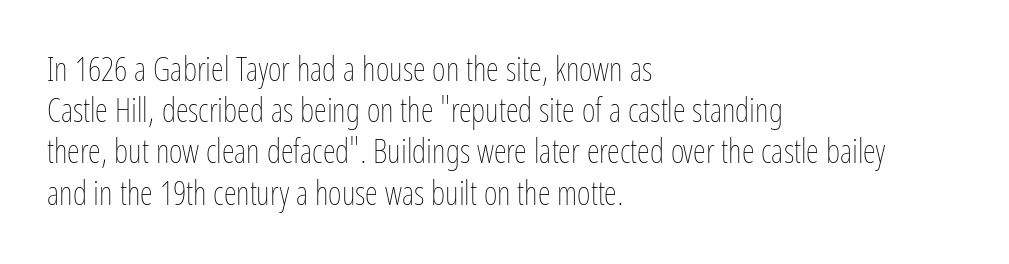
Each word holds together tightly as a unit, with standard inter-letter gaps. Is there much room between lines? A standard amount, neither cramped nor airy. Proportional: the letters do not fall into vertical columns. Unbolded letterforms with no extra heft. Italic? Not at all — the glyphs are vertical.
